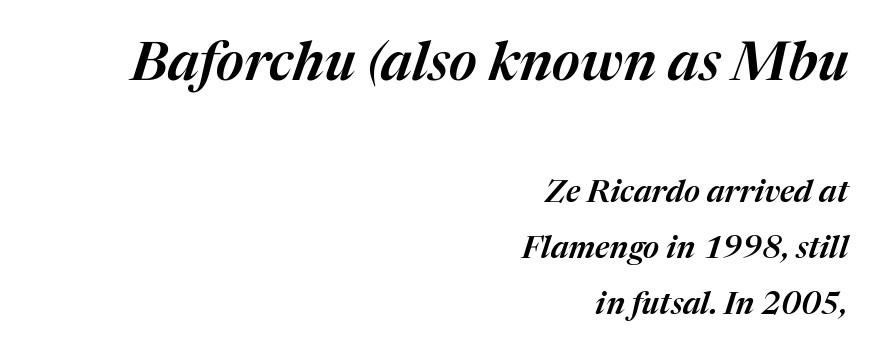
{"italic": "yes", "lean": "right", "slant_degrees": 17, "width": "normal", "stroke_contrast": "medium", "x_height": "medium", "monospaced": "no", "underline": "no", "align": "right", "line_spacing_ratio": 1.8, "letter_spacing": "normal", "letter_spacing_em": 0.0, "larger_block": "first", "size_ratio": 1.74, "glyph_px": 54}
